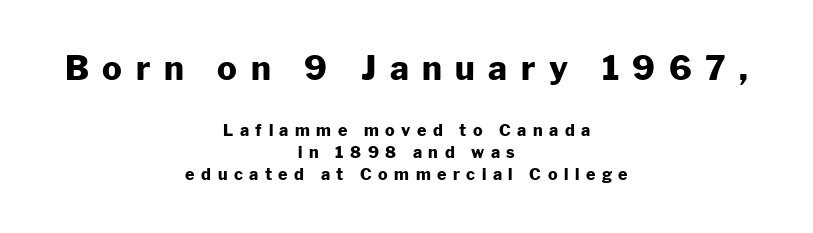
{"serif": "no", "italic": "no", "bold": "yes", "weight": "heavy", "width": "normal", "stroke_contrast": "low", "x_height": "medium", "monospaced": "no", "underline": "no", "align": "center", "line_spacing": "normal", "line_spacing_ratio": 1.38, "letter_spacing": "wide", "letter_spacing_em": 0.41, "larger_block": "first", "size_ratio": 2.06, "glyph_px": 33}
